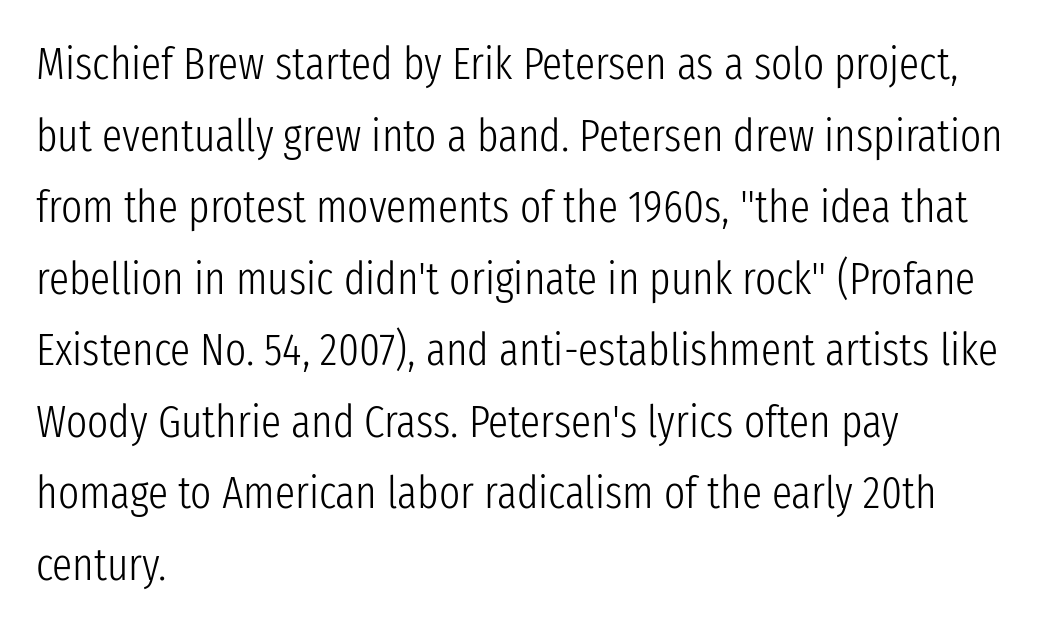
The string is rendered with underlining switched off. In terms of posture, this sample is upright. The font family rendered here belongs to the sans-serif group. The horizontal fit of the characters is conventional and even. Line spacing here is normal. The lines are quadded left.
